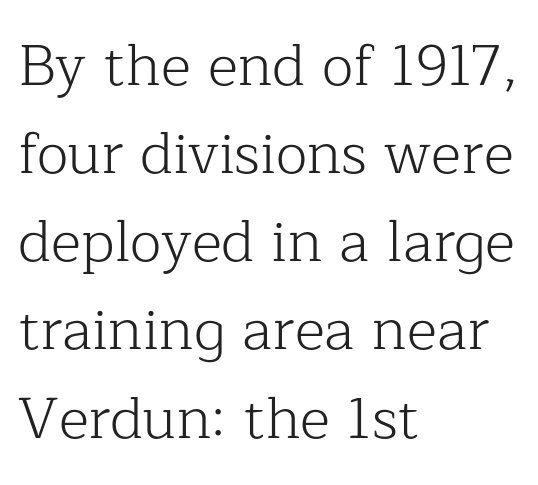
{"serif": "yes", "italic": "no", "bold": "no", "weight": "light", "width": "normal", "stroke_contrast": "low", "x_height": "medium", "monospaced": "no", "underline": "no", "align": "left", "line_spacing": "normal", "line_spacing_ratio": 1.52, "letter_spacing": "normal", "letter_spacing_em": 0.0, "glyph_px": 58}
